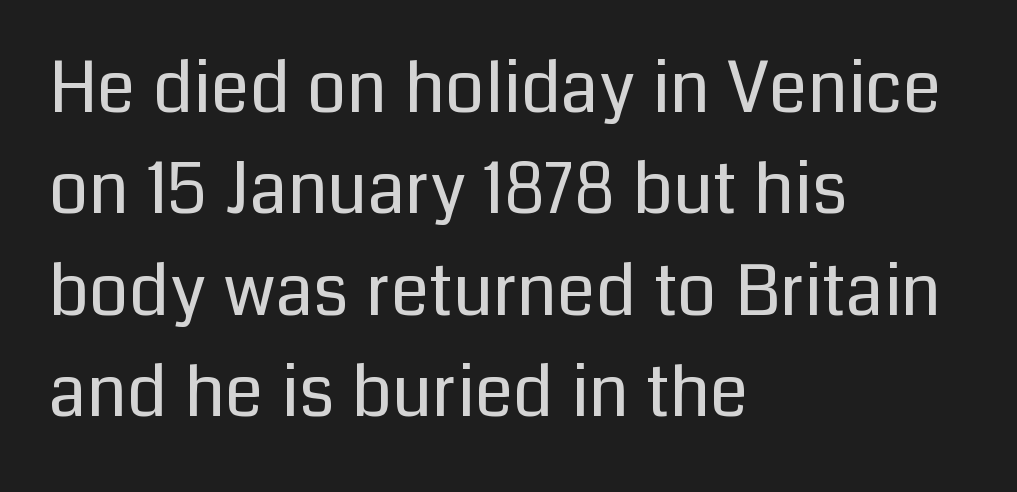
The image shows 70 px regular-weight sans-serif type, upright; set left-aligned, normal line spacing (1.45x), normal letter spacing, not underlined; low stroke contrast and a medium x-height.
